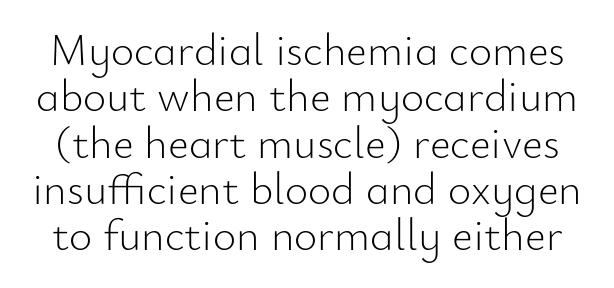
The image shows 45 px light sans-serif type, upright; set tight line spacing (1.03x), normal letter spacing, not underlined; low stroke contrast and a small x-height.
